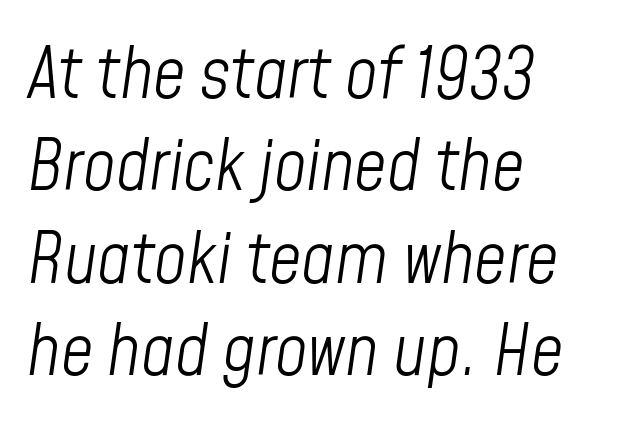
Quick note: interline space is typical. Designer's note — italics engaged. Caption: multi-line text, flush left, ragged right. Any mark beneath the type? The region is blank.
